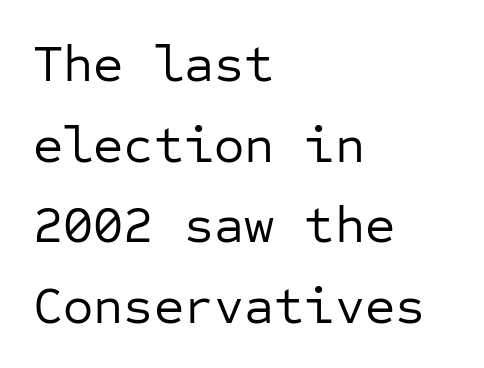
{"serif": "no", "italic": "no", "bold": "no", "weight": "regular", "width": "normal", "stroke_contrast": "low", "x_height": "medium", "monospaced": "yes", "underline": "no", "align": "left", "line_spacing": "normal", "line_spacing_ratio": 1.55, "letter_spacing": "normal", "letter_spacing_em": 0.0, "glyph_px": 52}
